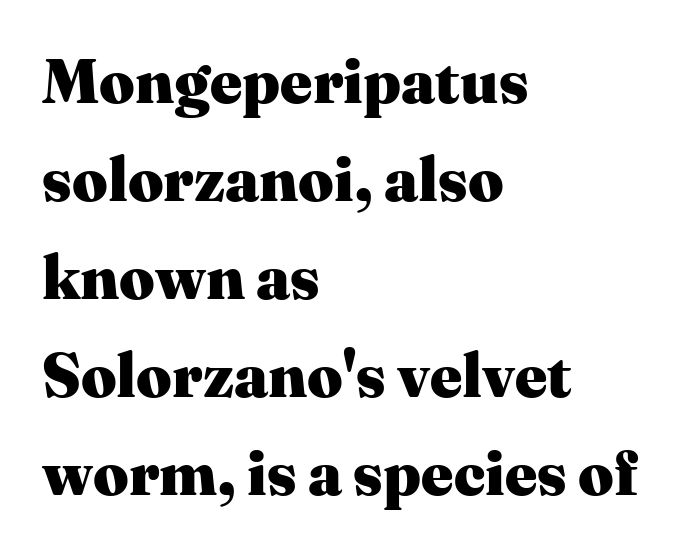
The image shows 62 px heavy serif type, upright; set left-aligned, normal line spacing (1.58x), normal letter spacing, not underlined; medium stroke contrast and a medium x-height.
